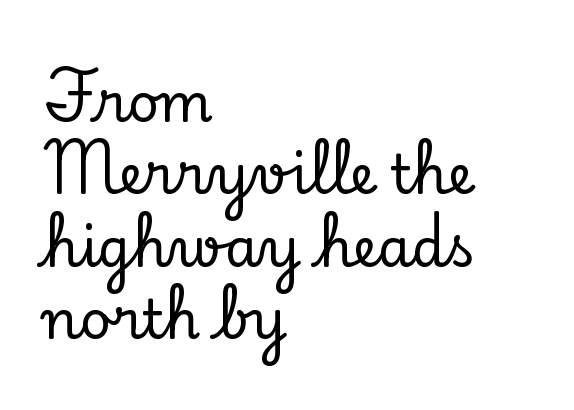
The image shows 54 px serif type, upright; set left-aligned, normal line spacing (1.34x), normal letter spacing, not underlined; low stroke contrast and a small x-height.
